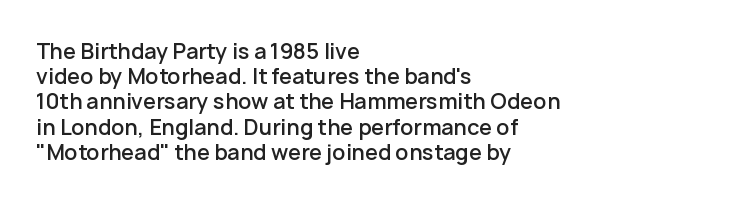
The image shows 21 px text type, upright; set left-aligned, line spacing 1.2x, normal letter spacing, not underlined.
